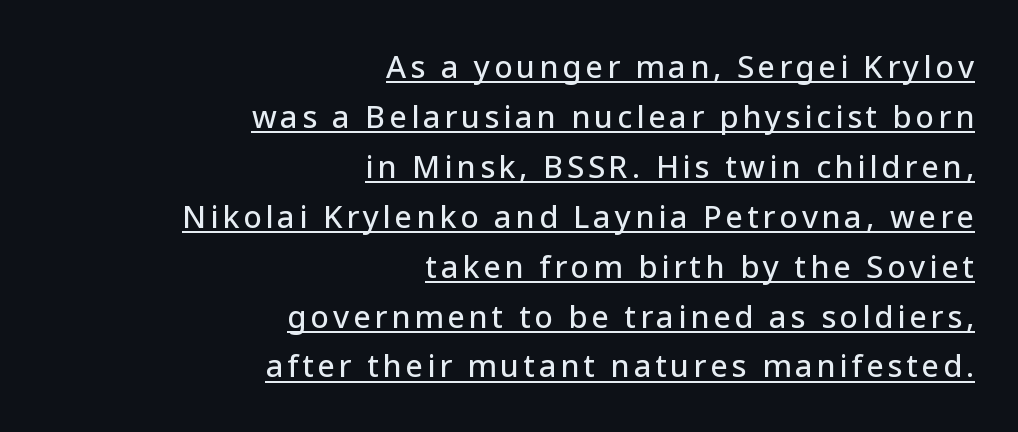
Are there feet on the stems? There aren't — it's a sans. You can tell it's not italic because the verticals are truly vertical. The specimen includes a rule beneath the text block's lines. Notice how the passage keeps a crisp vertical edge on the right only. You could not count columns in this text — the font is proportionally spaced.
